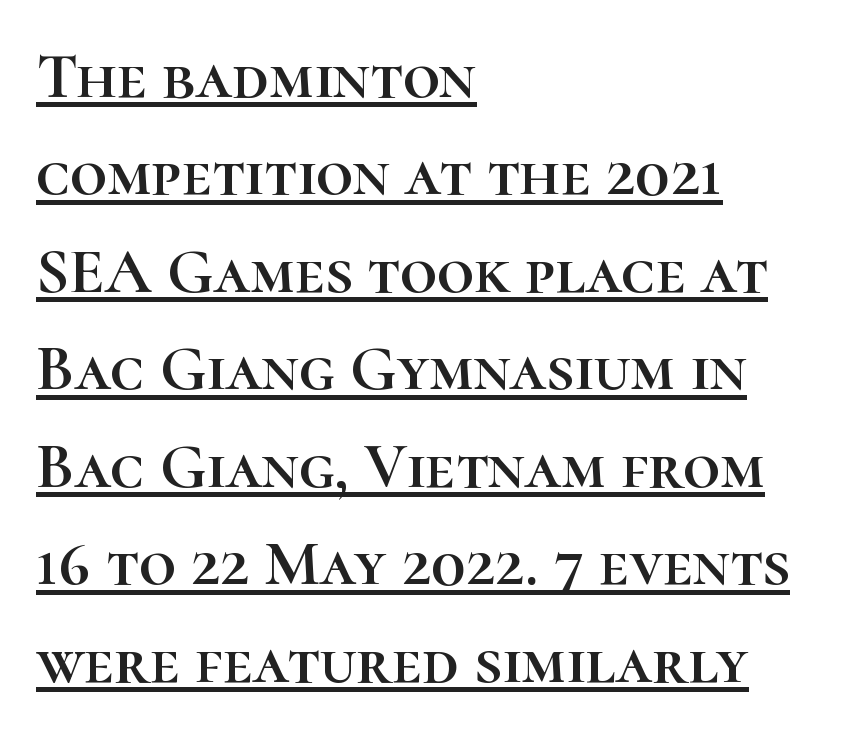
Q: Is the text italic (slanted)? A: No, it is upright.
Q: Is the text underlined? A: Yes.
Q: How is the paragraph aligned? A: Left-aligned.
Q: Is the spacing between letters normal or unusually wide? A: Normal.
Q: Is the spacing between lines tight, normal or loose? A: Normal.
Q: Width (condensed, normal, or wide)? A: Normal.
Q: Stroke contrast? A: High.
Q: x-height? A: Medium.
Q: Monospaced? A: No.
